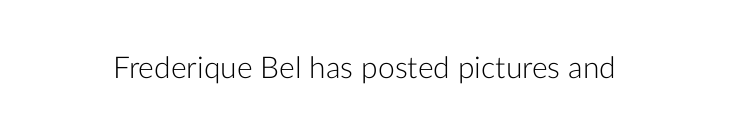
{"serif": "no", "italic": "no", "bold": "no", "weight": "light", "width": "normal", "stroke_contrast": "low", "x_height": "medium", "monospaced": "no", "underline": "no", "letter_spacing": "normal", "letter_spacing_em": 0.0, "glyph_px": 30}
